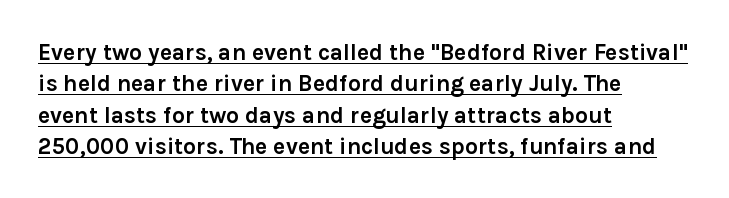
Like a heading marked for emphasis, these lines bear an underscore. No italicization has been applied; the sample stays upright. The line-height multiplier appears to be the usual default. The paragraph has a hard left edge and a soft right edge.
